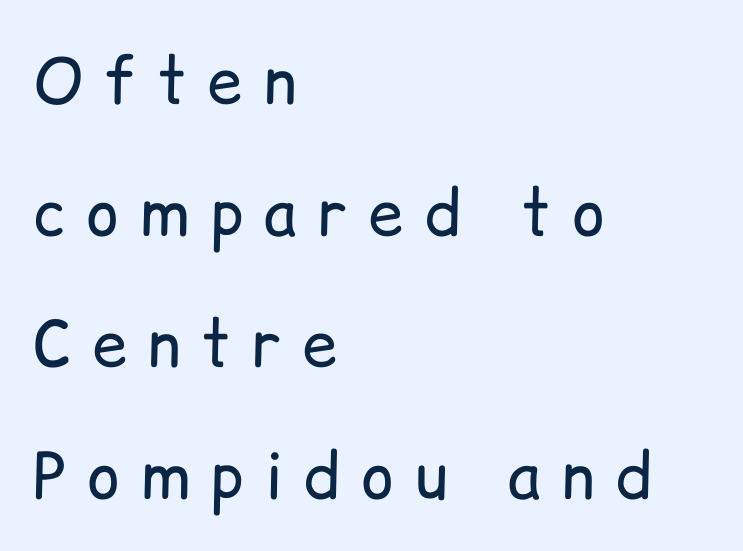
Students, observe: this is what heavily led, spacious text looks like. The weight would be labelled regular, book, light, or lighter still. I'd call this a sans setting — the letters go barefoot. Each word looks stretched out because of the extra space between its letters. Visually the block forms a straight wall on the left and a jagged coastline on the right.
